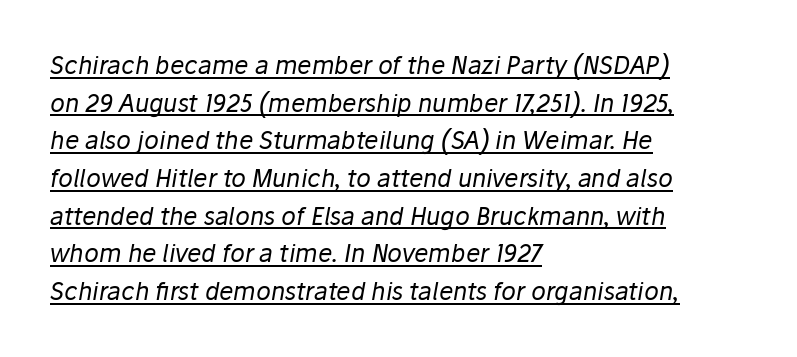
Q: Is the text bold? A: No.
Q: Is the text italic (slanted)? A: Yes, it leans right by about 10 degrees.
Q: Is the text underlined? A: Yes.
Q: How is the paragraph aligned? A: Left-aligned.
Q: Is the spacing between letters normal or unusually wide? A: Normal.
Q: Is the spacing between lines tight, normal or loose? A: Normal.
